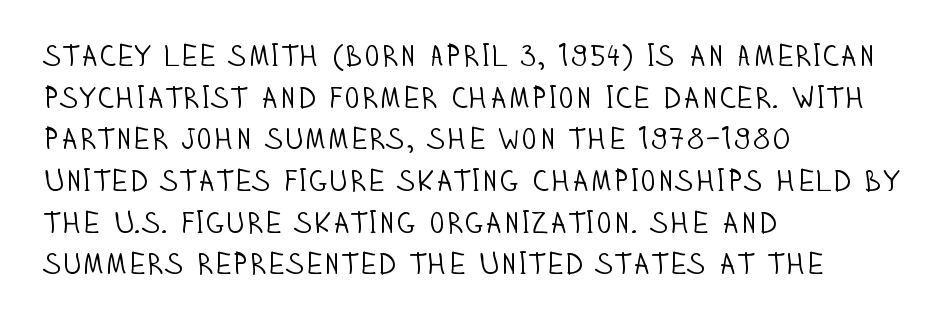
Q: Is the text bold? A: No.
Q: Is the text italic (slanted)? A: No, it is upright.
Q: Is the typeface a serif or a sans-serif typeface? A: Sans-serif.
Q: Is the text underlined? A: No.
Q: How is the paragraph aligned? A: Left-aligned.
Q: Is the spacing between letters normal or unusually wide? A: Normal.
Q: Is the spacing between lines tight, normal or loose? A: Normal.
Q: Width (condensed, normal, or wide)? A: Condensed.
Q: Stroke contrast? A: Low.
Q: x-height? A: Large.
Q: Monospaced? A: No.
